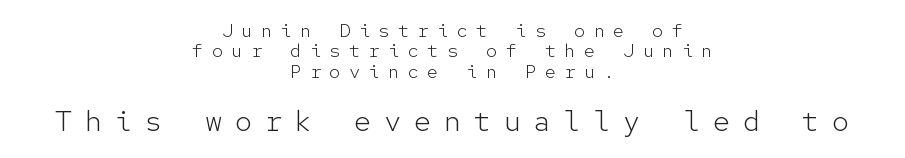
{"serif": "no", "italic": "no", "bold": "no", "weight": "light", "width": "normal", "stroke_contrast": "low", "x_height": "medium", "monospaced": "yes", "underline": "no", "align": "center", "line_spacing": "tight", "line_spacing_ratio": 1.07, "letter_spacing": "wide", "letter_spacing_em": 0.43, "larger_block": "second", "size_ratio": 1.53, "glyph_px": 29}
